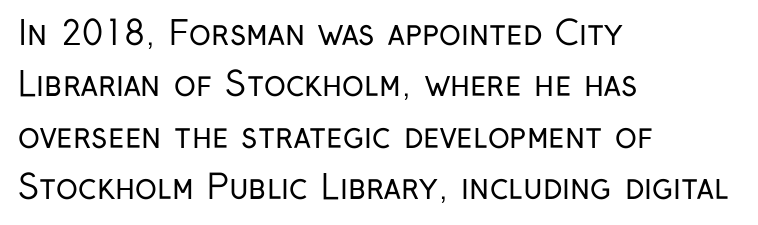
Q: Is the text bold? A: No.
Q: Is the text italic (slanted)? A: No, it is upright.
Q: Is the typeface a serif or a sans-serif typeface? A: Sans-serif.
Q: Is the text underlined? A: No.
Q: How is the paragraph aligned? A: Left-aligned.
Q: Is the spacing between letters normal or unusually wide? A: Normal.
Q: Is the spacing between lines tight, normal or loose? A: Normal.
Q: Width (condensed, normal, or wide)? A: Condensed.
Q: Stroke contrast? A: Low.
Q: x-height? A: Medium.
Q: Monospaced? A: No.
